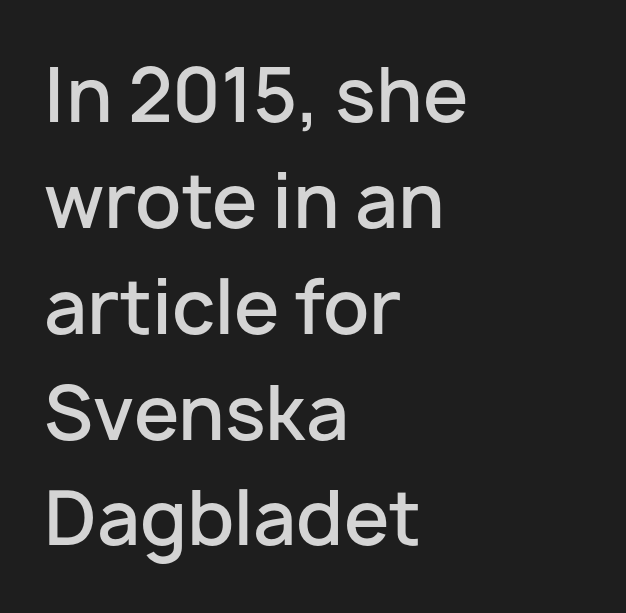
The image shows 73 px semibold sans-serif type, upright; set left-aligned, normal line spacing (1.45x), normal letter spacing, not underlined; low stroke contrast and a medium x-height.
